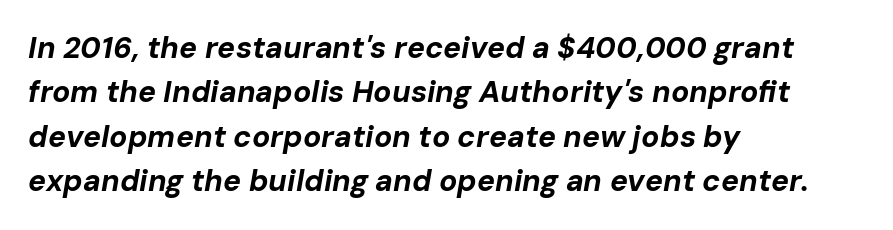
Varying glyph widths throughout — classic text-font behaviour. On the weight axis this lands at bold, roughly 700. The passage shown is not underscored anywhere. The rendering keeps characters at their native spacing.
